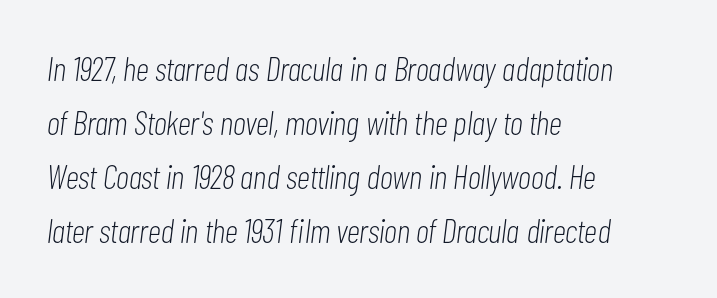
{"italic": "yes", "lean": "right", "slant_degrees": 7, "bold": "no", "weight": "light", "width": "condensed", "stroke_contrast": "low", "x_height": "medium", "monospaced": "no", "underline": "no", "align": "left", "line_spacing": "normal", "line_spacing_ratio": 1.59, "letter_spacing": "normal", "letter_spacing_em": 0.0, "glyph_px": 34}
